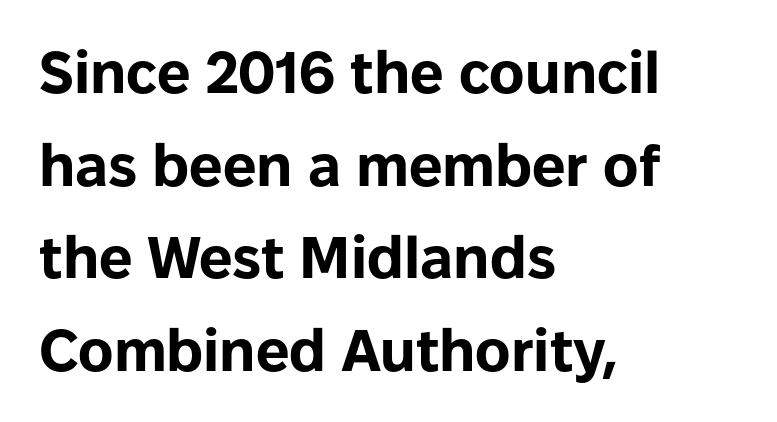
The ragged edge is on the right, which tells us the setting is flush left. Quick note: underline off. Posture: straight, roman, zero tilt. Classification — sans serif. Standard letterfit; no display-style spreading of the glyphs.
